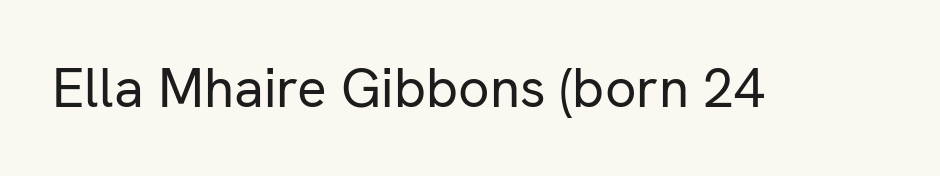
Q: Is the text bold? A: No.
Q: Is the text italic (slanted)? A: No, it is upright.
Q: Is the typeface a serif or a sans-serif typeface? A: Sans-serif.
Q: Is the text underlined? A: No.
Q: Is the spacing between letters normal or unusually wide? A: Normal.
Q: Width (condensed, normal, or wide)? A: Normal.
Q: Stroke contrast? A: Low.
Q: x-height? A: Medium.
Q: Monospaced? A: No.
